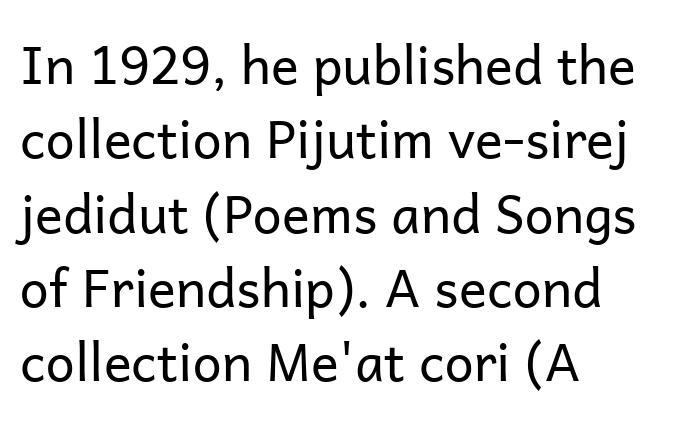
Q: Is the text bold? A: No.
Q: Is the text italic (slanted)? A: No, it is upright.
Q: Is the typeface a serif or a sans-serif typeface? A: Sans-serif.
Q: Is the text underlined? A: No.
Q: How is the paragraph aligned? A: Left-aligned.
Q: Is the spacing between letters normal or unusually wide? A: Normal.
Q: Is the spacing between lines tight, normal or loose? A: Normal.
Q: Width (condensed, normal, or wide)? A: Normal.
Q: Stroke contrast? A: Low.
Q: x-height? A: Medium.
Q: Monospaced? A: No.
